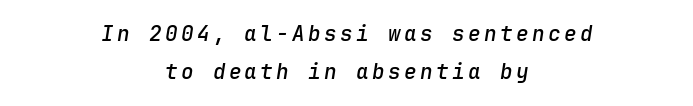
The image shows 21 px text type, italic (leaning right); set centered, line spacing 1.81x, not underlined.
